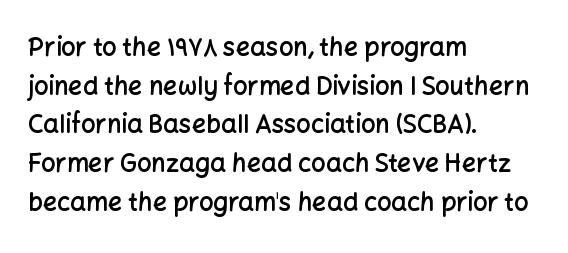
Quick note: underline off. The passage is arranged the way most books set body copy — flush left. Quick note: interline space is typical. Posture: vertical. The letters sit at their default tracking, neither squeezed nor spread.
